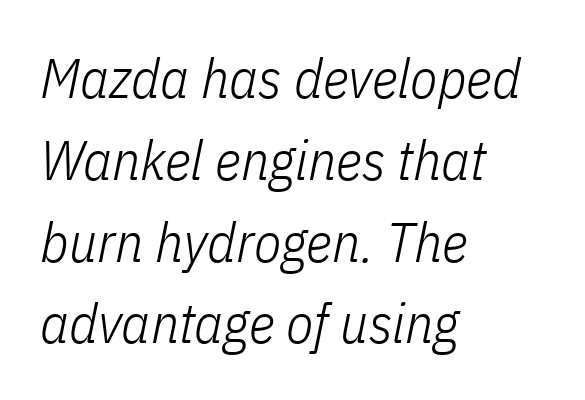
{"italic": "yes", "lean": "right", "slant_degrees": 11, "bold": "no", "weight": "light", "width": "condensed", "stroke_contrast": "low", "x_height": "medium", "monospaced": "no", "underline": "no", "align": "left", "line_spacing": "normal", "line_spacing_ratio": 1.46, "letter_spacing": "normal", "letter_spacing_em": 0.0, "glyph_px": 56}
